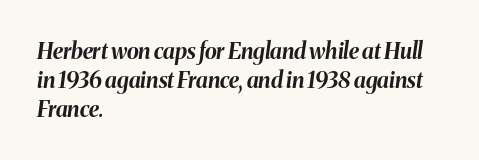
Q: Is the text bold? A: Yes.
Q: Is the text italic (slanted)? A: Yes, it leans right by about 8 degrees.
Q: Is the text underlined? A: No.
Q: How is the paragraph aligned? A: Left-aligned.
Q: Is the spacing between letters normal or unusually wide? A: Normal.
Q: Is the spacing between lines tight, normal or loose? A: Normal.
